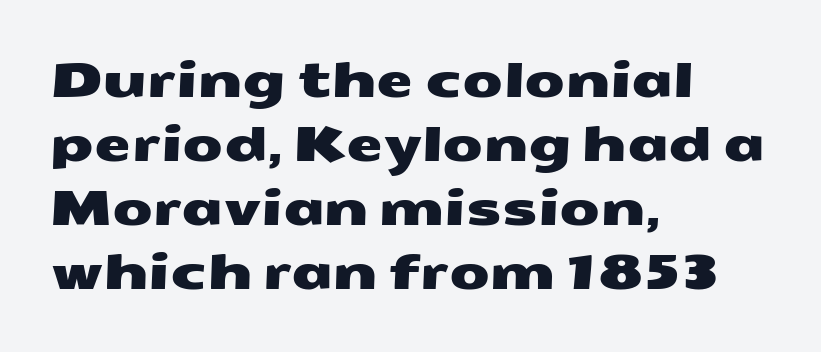
{"serif": "no", "width": "wide", "stroke_contrast": "medium", "x_height": "medium", "monospaced": "no", "underline": "no", "align": "left", "line_spacing": "normal", "line_spacing_ratio": 1.36, "letter_spacing": "normal", "letter_spacing_em": 0.0, "glyph_px": 47}
